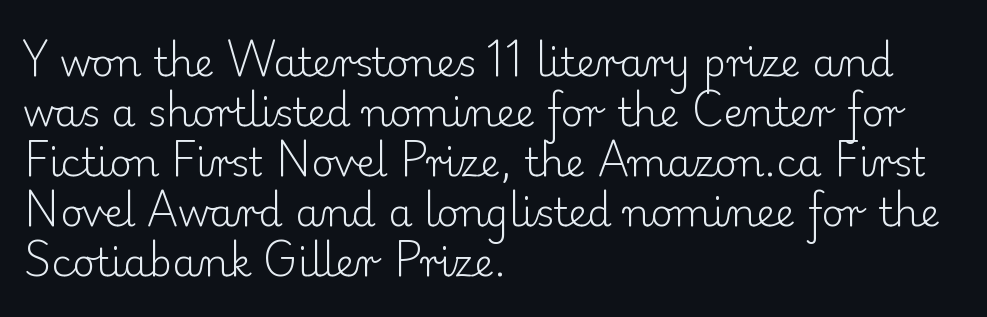
The image shows 39 px light type, upright; set left-aligned, normal line spacing (1.28x), normal letter spacing, not underlined; low stroke contrast and a small x-height.
